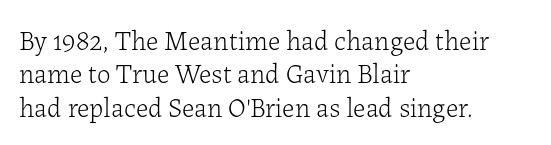
{"italic": "no", "bold": "no", "underline": "no", "align": "left", "line_spacing_ratio": 1.24, "letter_spacing": "normal", "letter_spacing_em": 0.0, "glyph_px": 27}
